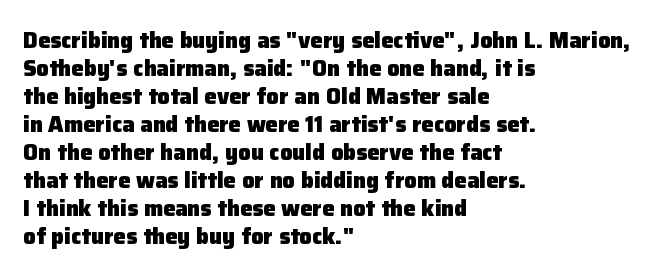
{"italic": "no", "bold": "yes", "underline": "no", "align": "left", "line_spacing": "normal", "line_spacing_ratio": 1.27, "letter_spacing": "normal", "letter_spacing_em": 0.0, "glyph_px": 22}
